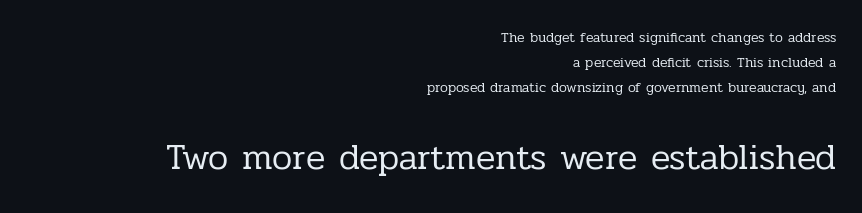
{"serif": "yes", "italic": "no", "bold": "no", "weight": "regular", "width": "normal", "stroke_contrast": "low", "x_height": "medium", "monospaced": "no", "underline": "no", "align": "right", "line_spacing_ratio": 1.77, "letter_spacing": "normal", "letter_spacing_em": 0.0, "larger_block": "second", "size_ratio": 2.57, "glyph_px": 36}
